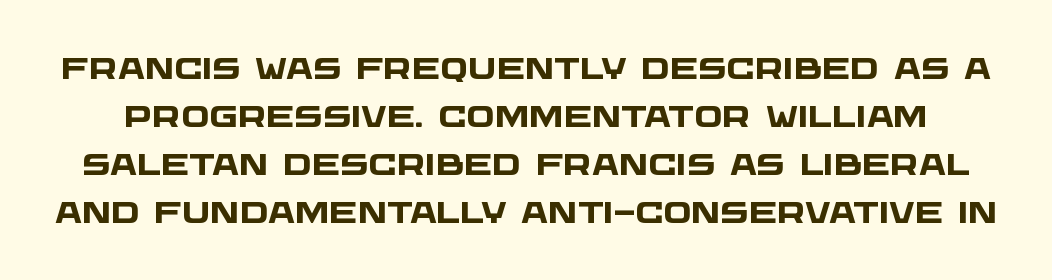
Inter-character spacing is left at the font's built-in metrics. To sum up the face: it is a sans, with no serifs. Character widths vary here, with narrow letters taking less room than wide ones. Bare-footed words on every line.
